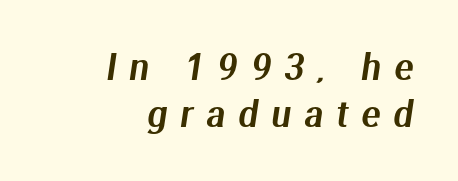
The face used here is rendered with a markedly widened letterfit. Lines of text with bare space underneath. Typographically, this falls in the sans-serif category. These lines sit exactly where default settings would place them. This sample has the flowing, uneven cadence of proportional lettering. A student would call this right alignment; a typographer would say flush right, rag left.
